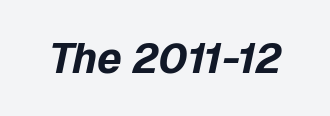
The image shows 42 px bold type, italic (leaning right); set normal letter spacing, not underlined; low stroke contrast and a medium x-height.
